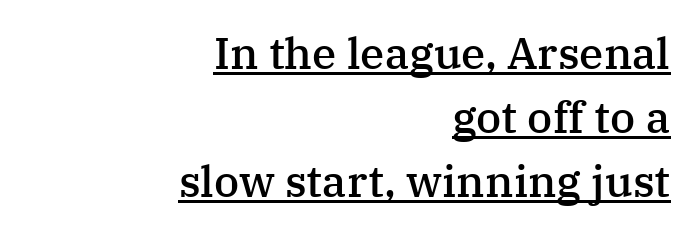
Q: Is the text bold? A: Semi-bold.
Q: Is the text italic (slanted)? A: No, it is upright.
Q: Is the typeface a serif or a sans-serif typeface? A: Serif.
Q: Is the text underlined? A: Yes.
Q: How is the paragraph aligned? A: Right-aligned.
Q: Is the spacing between letters normal or unusually wide? A: Normal.
Q: Is the spacing between lines tight, normal or loose? A: Normal.
Q: Width (condensed, normal, or wide)? A: Normal.
Q: Stroke contrast? A: Medium.
Q: x-height? A: Medium.
Q: Monospaced? A: No.
